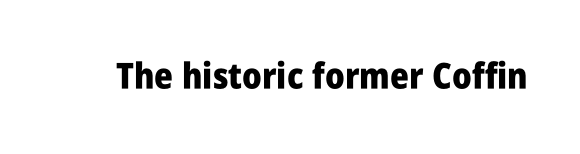
The image shows 36 px heavy, condensed sans-serif type, upright; set normal letter spacing, not underlined; low stroke contrast and a large x-height.
